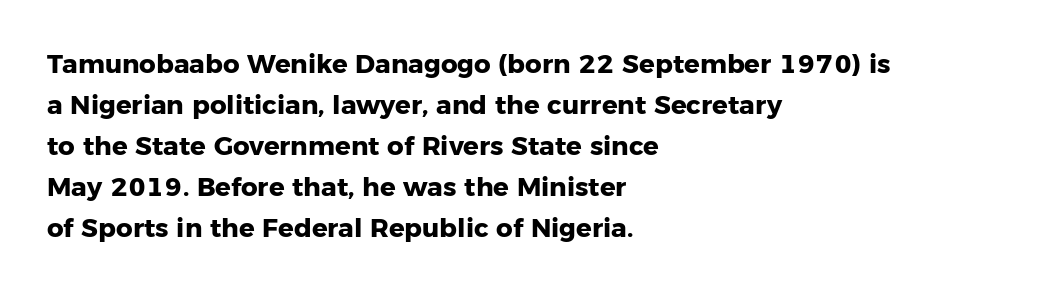
Standard letterfit; no display-style spreading of the glyphs. Compared with typical paragraphs, the rows here are spaced about the same. A bare baseline throughout the passage. Every stem runs plumb, perpendicular to the baseline. The typesetter chose a ragged-right arrangement here. The font is running at its bold setting.
